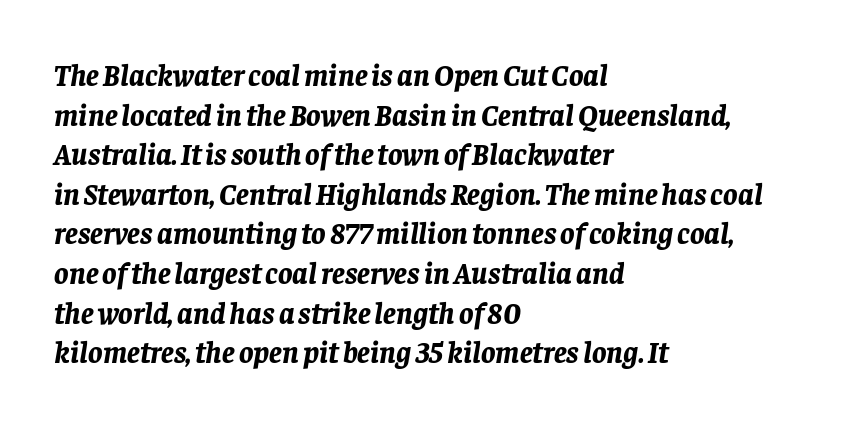
{"italic": "yes", "lean": "right", "slant_degrees": 8, "bold": "yes", "weight": "bold", "width": "normal", "stroke_contrast": "low", "x_height": "large", "monospaced": "no", "underline": "no", "align": "left", "line_spacing": "normal", "line_spacing_ratio": 1.32, "letter_spacing": "normal", "letter_spacing_em": 0.0, "glyph_px": 30}
